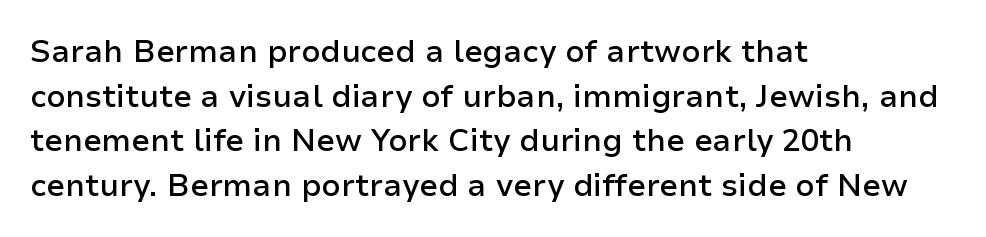
Q: Is the text bold? A: Semi-bold.
Q: Is the text italic (slanted)? A: No, it is upright.
Q: Is the typeface a serif or a sans-serif typeface? A: Sans-serif.
Q: Is the text underlined? A: No.
Q: How is the paragraph aligned? A: Left-aligned.
Q: Is the spacing between letters normal or unusually wide? A: Normal.
Q: Is the spacing between lines tight, normal or loose? A: Normal.
Q: Width (condensed, normal, or wide)? A: Normal.
Q: Stroke contrast? A: Low.
Q: x-height? A: Medium.
Q: Monospaced? A: No.
